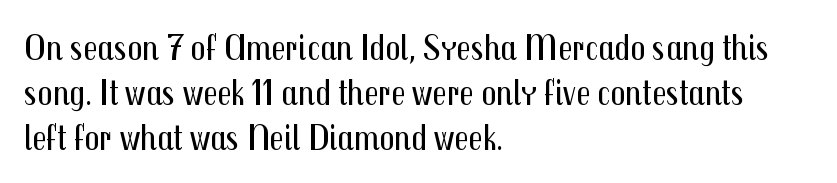
Q: Is the text bold? A: No.
Q: Is the text italic (slanted)? A: No, it is upright.
Q: Is the typeface a serif or a sans-serif typeface? A: Sans-serif.
Q: Is the text underlined? A: No.
Q: How is the paragraph aligned? A: Left-aligned.
Q: Is the spacing between letters normal or unusually wide? A: Normal.
Q: Width (condensed, normal, or wide)? A: Condensed.
Q: Stroke contrast? A: Medium.
Q: x-height? A: Medium.
Q: Monospaced? A: No.
